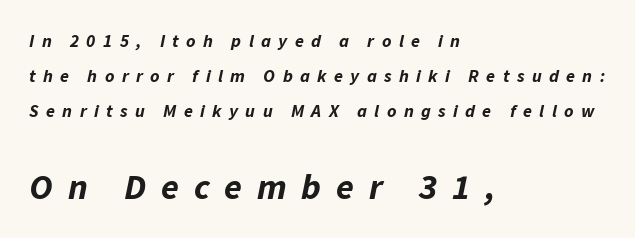
The image shows 36 px bold type, italic (leaning right); set left-aligned, loose line spacing (1.94x), unusually wide letter spacing (+0.41 em), not underlined; the second (bottom) block is 2.0x larger; low stroke contrast and a medium x-height.
